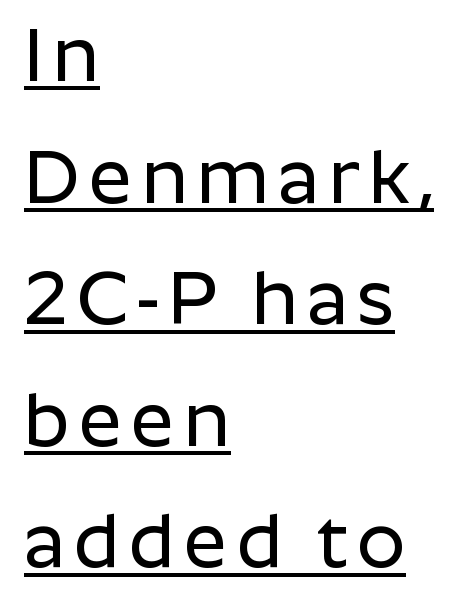
{"serif": "no", "italic": "no", "width": "normal", "stroke_contrast": "low", "x_height": "medium", "monospaced": "no", "underline": "yes", "align": "left", "line_spacing": "normal", "line_spacing_ratio": 1.6, "glyph_px": 76}
